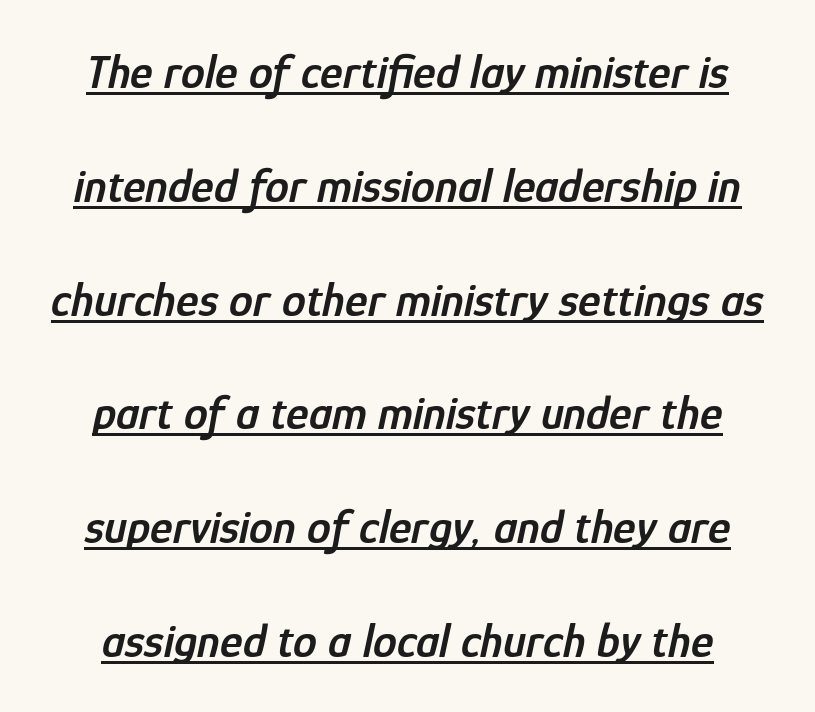
{"italic": "yes", "lean": "right", "slant_degrees": 12, "bold": "semi", "weight": "semibold", "width": "condensed", "stroke_contrast": "low", "x_height": "medium", "monospaced": "no", "underline": "yes", "line_spacing": "loose", "line_spacing_ratio": 2.37, "letter_spacing": "normal", "letter_spacing_em": 0.0, "glyph_px": 48}
